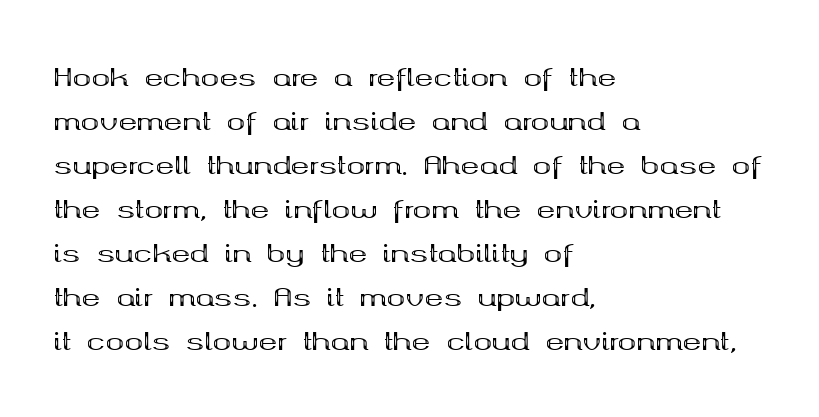
The image shows 25 px bold type, upright; set left-aligned, line spacing 1.76x, normal letter spacing, not underlined.
